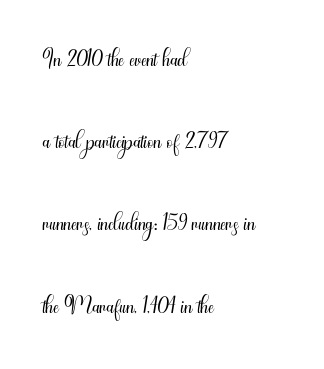
{"serif": "no", "bold": "no", "weight": "light", "width": "condensed", "stroke_contrast": "medium", "x_height": "small", "monospaced": "no", "underline": "no", "align": "left", "line_spacing": "loose", "line_spacing_ratio": 2.35, "letter_spacing": "normal", "letter_spacing_em": 0.0, "glyph_px": 35}
